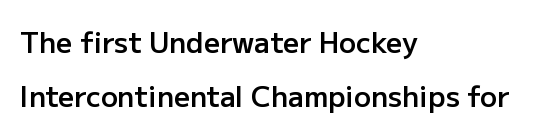
{"serif": "no", "italic": "no", "bold": "semi", "weight": "semibold", "width": "normal", "stroke_contrast": "low", "x_height": "medium", "monospaced": "no", "underline": "no", "align": "left", "line_spacing": "loose", "line_spacing_ratio": 1.93, "letter_spacing": "normal", "letter_spacing_em": 0.0, "glyph_px": 28}
